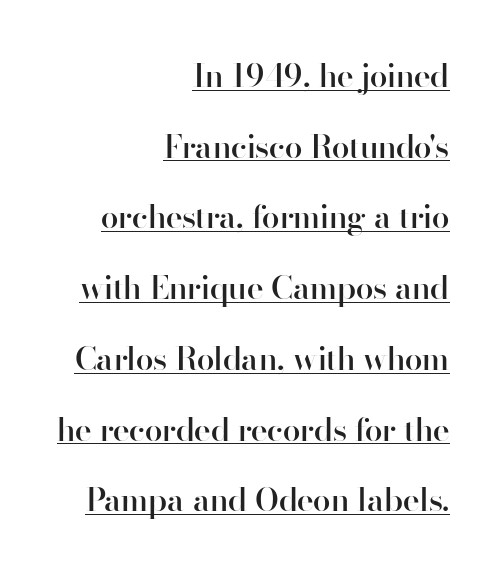
Q: Is the text bold? A: Semi-bold.
Q: Is the text italic (slanted)? A: No, it is upright.
Q: Is the typeface a serif or a sans-serif typeface? A: Sans-serif.
Q: Is the text underlined? A: Yes.
Q: How is the paragraph aligned? A: Right-aligned.
Q: Is the spacing between letters normal or unusually wide? A: Normal.
Q: Is the spacing between lines tight, normal or loose? A: Loose.
Q: Width (condensed, normal, or wide)? A: Normal.
Q: Stroke contrast? A: High.
Q: x-height? A: Small.
Q: Monospaced? A: No.
